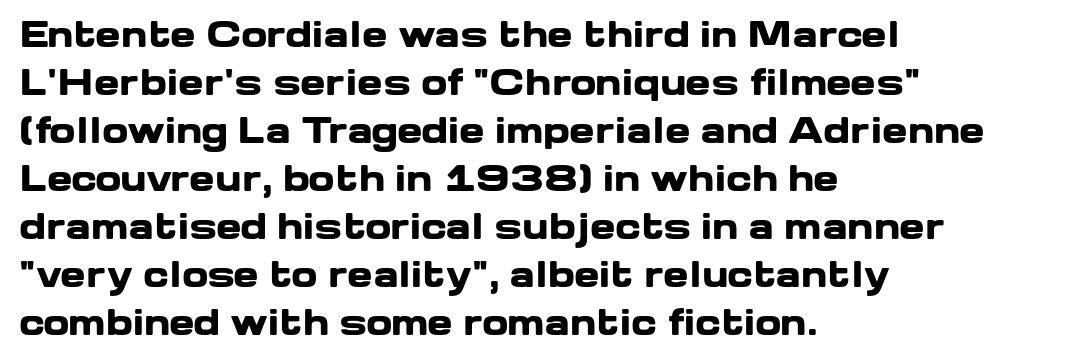
Q: Is the text bold? A: Yes.
Q: Is the text italic (slanted)? A: No, it is upright.
Q: Is the typeface a serif or a sans-serif typeface? A: Sans-serif.
Q: Is the text underlined? A: No.
Q: How is the paragraph aligned? A: Left-aligned.
Q: Is the spacing between letters normal or unusually wide? A: Normal.
Q: Is the spacing between lines tight, normal or loose? A: Normal.
Q: Width (condensed, normal, or wide)? A: Wide.
Q: Stroke contrast? A: Low.
Q: x-height? A: Medium.
Q: Monospaced? A: No.
